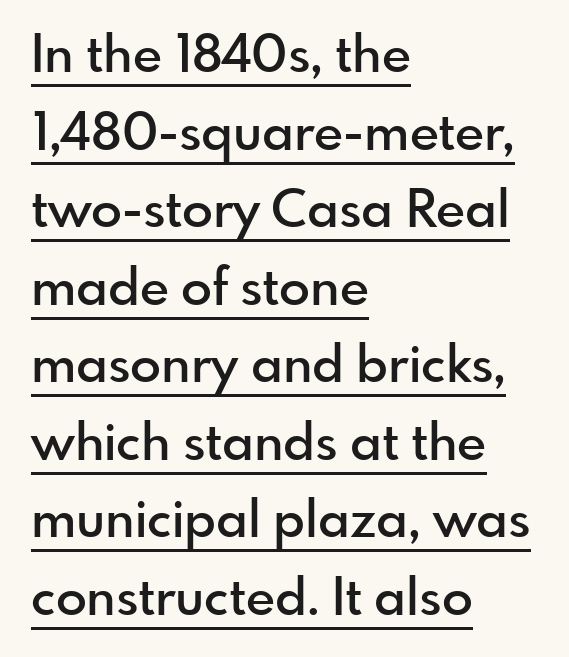
The image shows 51 px semibold sans-serif type, upright; set left-aligned, normal line spacing (1.52x), normal letter spacing, underlined; a small x-height.
